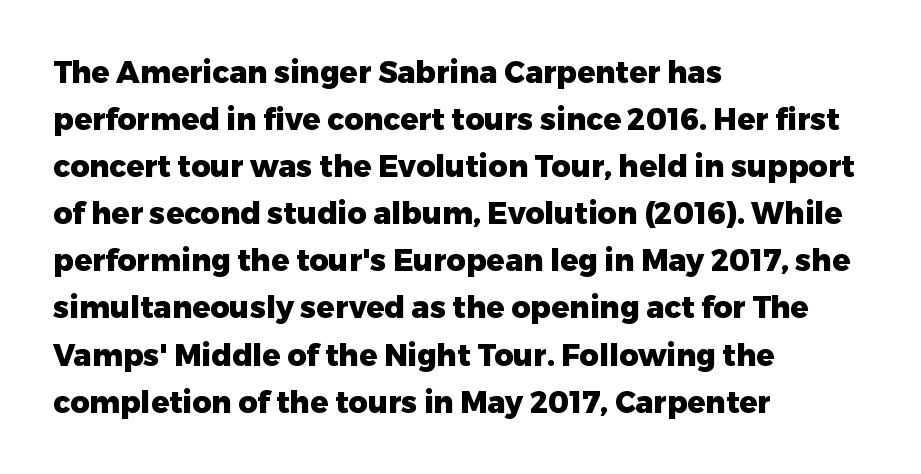
{"serif": "no", "italic": "no", "bold": "yes", "weight": "heavy", "width": "normal", "stroke_contrast": "low", "x_height": "medium", "monospaced": "no", "underline": "no", "align": "left", "line_spacing": "normal", "line_spacing_ratio": 1.57, "letter_spacing": "normal", "letter_spacing_em": 0.0, "glyph_px": 30}
